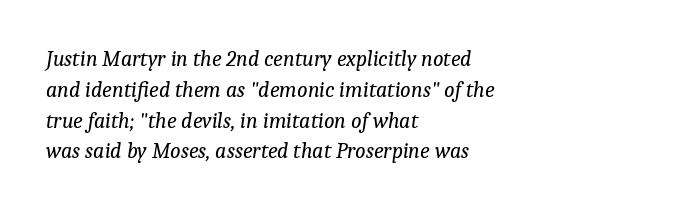
Between one letter and the next there's only the usual sliver of space. Honestly, the row spacing looks completely unremarkable. The baseline area is clear. No letter is thick-stroked: the sample isn't bold. Observe the lean: these are italic letterforms. Layout note: lines flush left.
